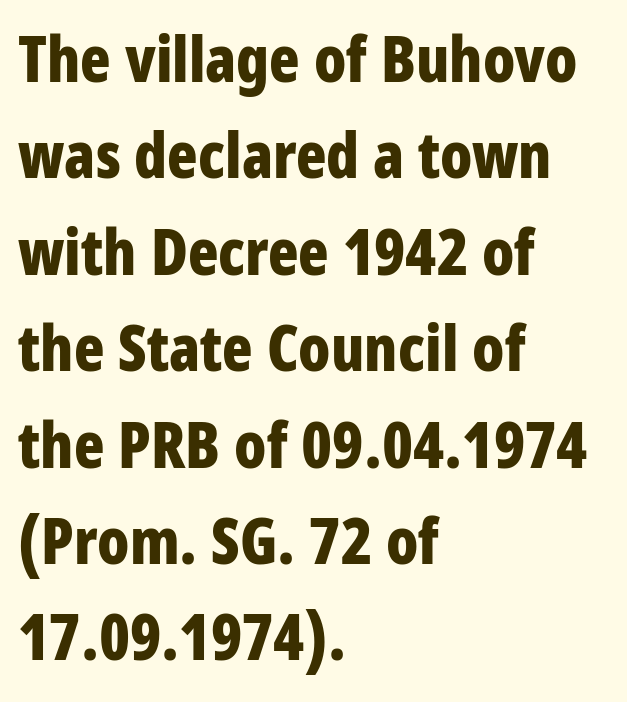
The letters sit at their default tracking, neither squeezed nor spread. Typeset ragged right — the left edge is the straight one. Vertical spacing — default. Its strokes are broad and dark, the hallmark of bold type. The strip under each line holds only bare page.
